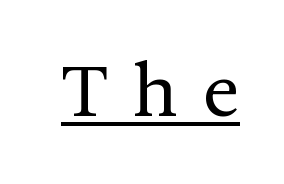
{"serif": "yes", "italic": "no", "bold": "no", "weight": "regular", "width": "normal", "stroke_contrast": "medium", "x_height": "medium", "monospaced": "no", "underline": "yes", "letter_spacing": "wide", "letter_spacing_em": 0.37, "glyph_px": 69}
